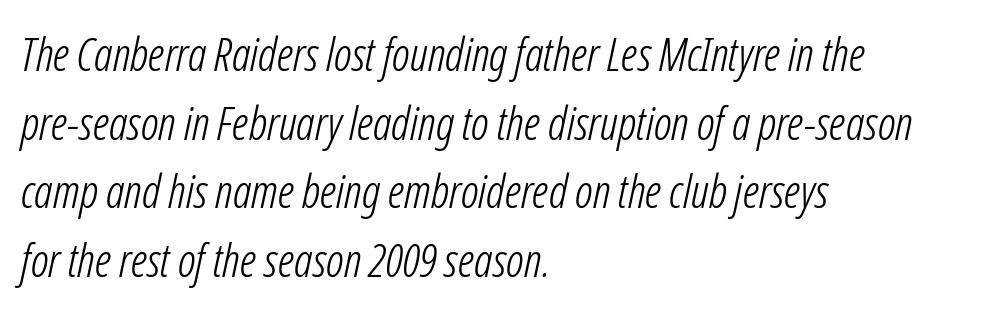
Each row of text sits above clean, open space. No chunkiness to these letters — they're not bold. The rendering keeps characters at their native spacing. The paragraph shown leans on its left margin.
